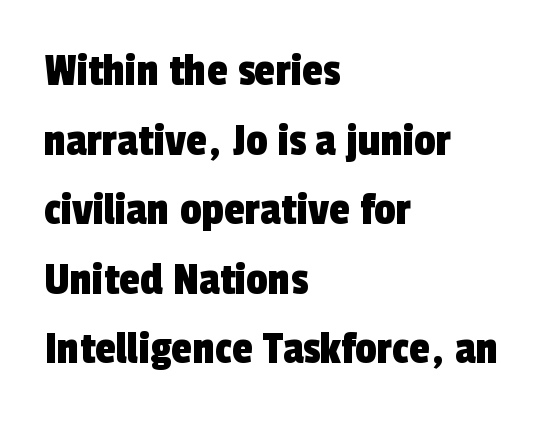
{"serif": "no", "width": "condensed", "x_height": "medium", "monospaced": "no", "underline": "no", "align": "left", "line_spacing": "normal", "line_spacing_ratio": 1.45, "letter_spacing": "normal", "letter_spacing_em": 0.0, "glyph_px": 48}
